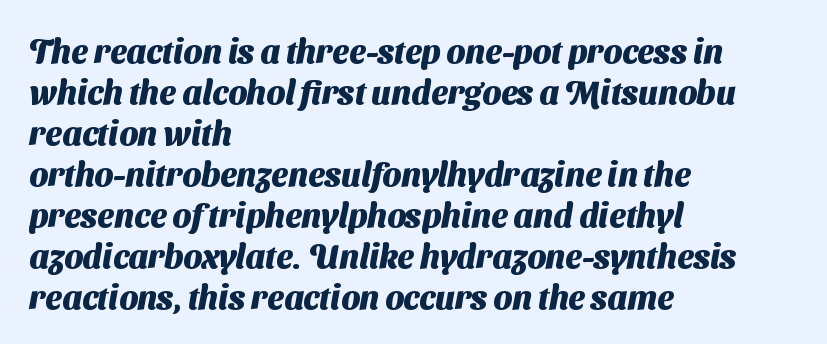
The image shows 33 px heavy sans-serif type; set left-aligned, line spacing 1.24x, normal letter spacing, not underlined; medium stroke contrast and a medium x-height.
